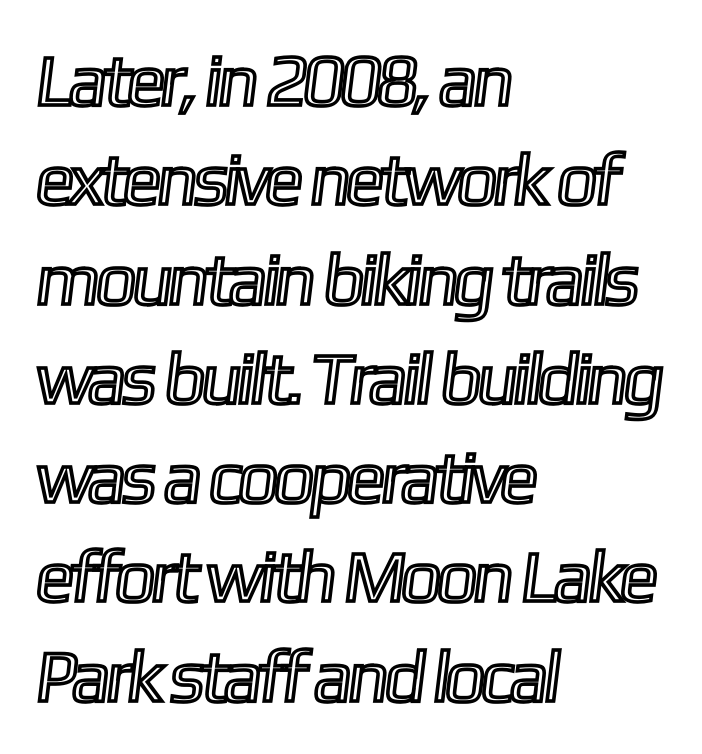
Q: Is the text underlined? A: No.
Q: How is the paragraph aligned? A: Left-aligned.
Q: Is the spacing between letters normal or unusually wide? A: Normal.
Q: Is the spacing between lines tight, normal or loose? A: Normal.
Q: Width (condensed, normal, or wide)? A: Condensed.
Q: x-height? A: Medium.
Q: Monospaced? A: No.
